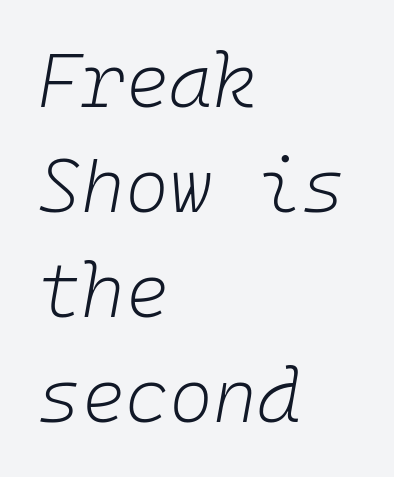
The image shows 75 px light type, italic (leaning right), monospaced; set left-aligned, normal line spacing (1.4x), normal letter spacing, not underlined; low stroke contrast and a medium x-height.
